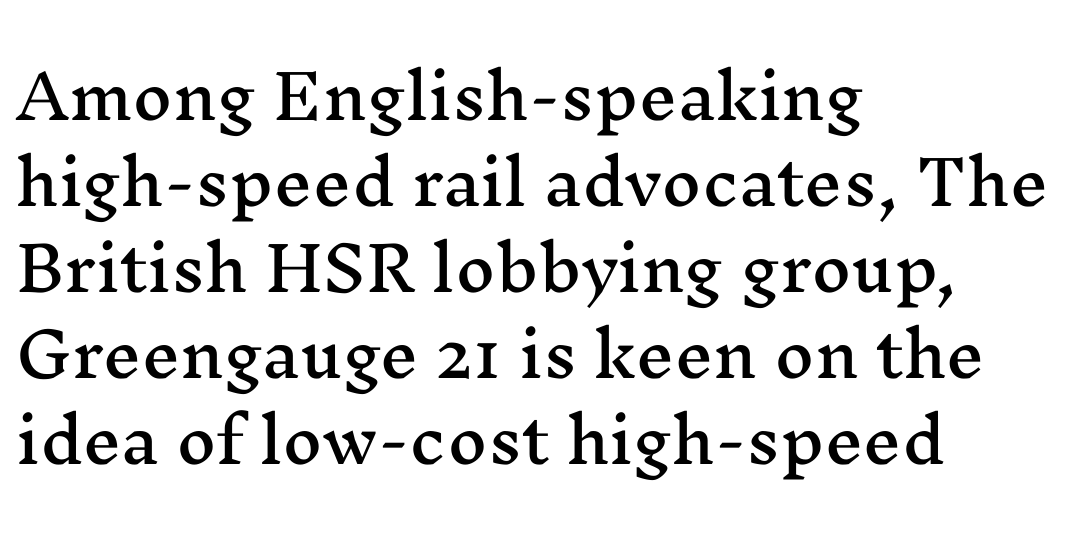
The rendering keeps characters at their native spacing. Horizontal bands of white between lines are of average thickness. The lines in this sample share a left origin and differ only in where they stop. Here the designer chose a conventional face with non-uniform glyph widths. Is there any slant? The stems are plumb. Small tapered or slab feet sit at the stroke ends, so this counts as serif.
